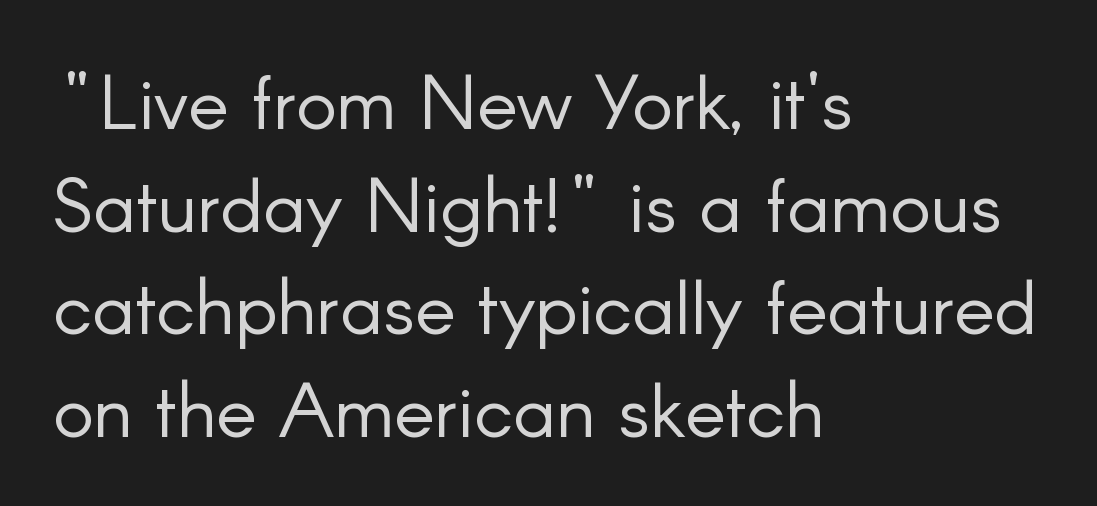
The image shows 76 px light sans-serif type, upright; set left-aligned, normal line spacing (1.35x), normal letter spacing, not underlined; low stroke contrast and a small x-height.
